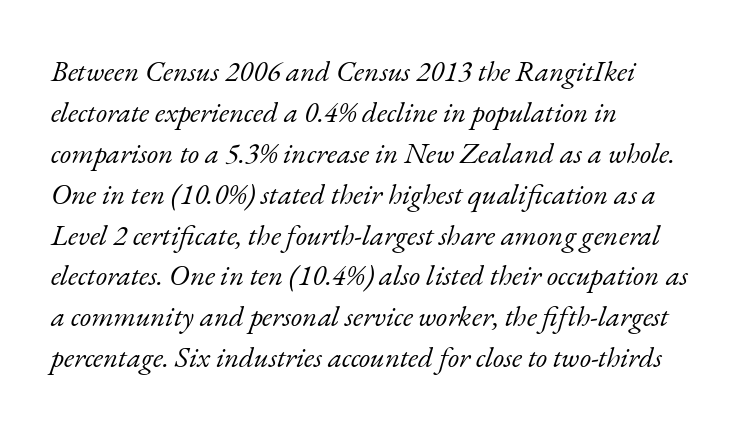
The image shows 29 px light serif type, italic (leaning right); set left-aligned, normal line spacing (1.41x), normal letter spacing, not underlined; low stroke contrast and a small x-height.
